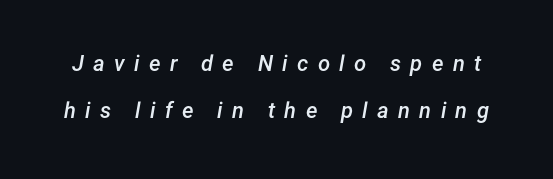
The image shows 22 px text type, italic (leaning right); set loose line spacing (2.15x), unusually wide letter spacing (+0.42 em), not underlined.
